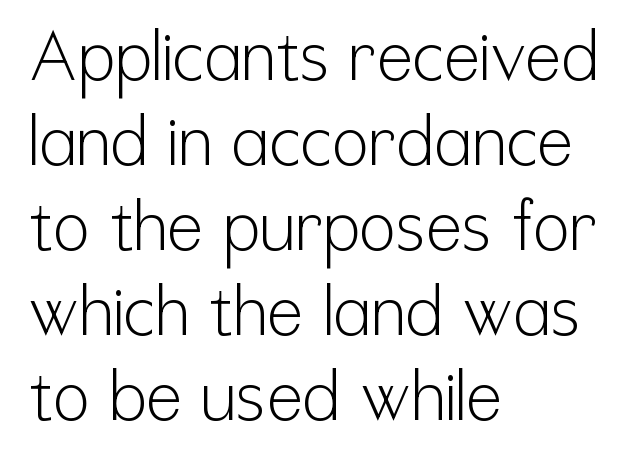
Q: Is the text bold? A: No.
Q: Is the text italic (slanted)? A: No, it is upright.
Q: Is the typeface a serif or a sans-serif typeface? A: Sans-serif.
Q: Is the text underlined? A: No.
Q: How is the paragraph aligned? A: Left-aligned.
Q: Is the spacing between letters normal or unusually wide? A: Normal.
Q: Is the spacing between lines tight, normal or loose? A: Normal.
Q: Width (condensed, normal, or wide)? A: Condensed.
Q: Stroke contrast? A: Low.
Q: x-height? A: Medium.
Q: Monospaced? A: No.
